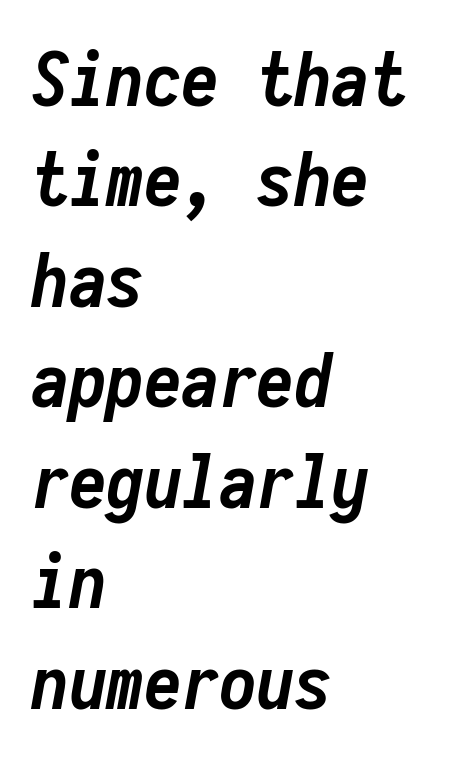
The image shows 75 px semibold, condensed type, italic (leaning right), monospaced; set left-aligned, normal line spacing (1.34x), normal letter spacing, not underlined; low stroke contrast and a medium x-height.
